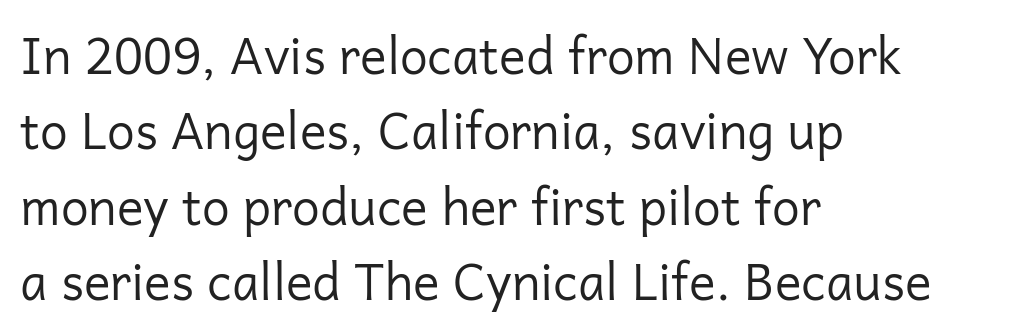
The type family on display is of the sans-serif kind. Quick note: underline off. Here the designer chose a conventional face with non-uniform glyph widths. Weight: not bold — regular or lighter. A typesetter would call this leading conventional body-copy spacing. A student would call this left alignment; a typographer would say flush left, rag right.
